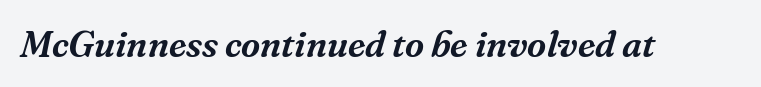
Q: Is the text italic (slanted)? A: Yes, it leans right by about 16 degrees.
Q: Is the typeface a serif or a sans-serif typeface? A: Serif.
Q: Is the text underlined? A: No.
Q: Is the spacing between letters normal or unusually wide? A: Normal.
Q: Width (condensed, normal, or wide)? A: Normal.
Q: Stroke contrast? A: Medium.
Q: x-height? A: Medium.
Q: Monospaced? A: No.
